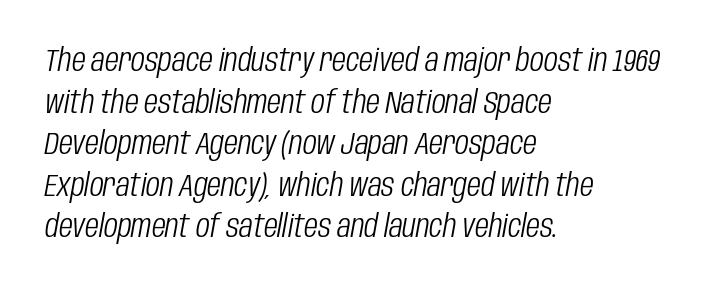
Q: Is the text bold? A: No.
Q: Is the text italic (slanted)? A: Yes, it leans right by about 10 degrees.
Q: Is the text underlined? A: No.
Q: How is the paragraph aligned? A: Left-aligned.
Q: Is the spacing between letters normal or unusually wide? A: Normal.
Q: Is the spacing between lines tight, normal or loose? A: Normal.
Q: Width (condensed, normal, or wide)? A: Condensed.
Q: Stroke contrast? A: Low.
Q: x-height? A: Large.
Q: Monospaced? A: No.
